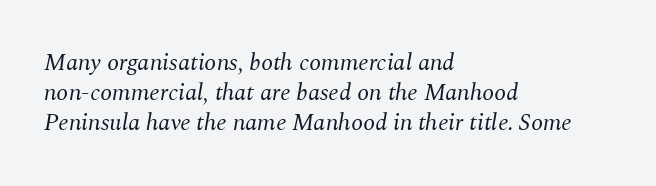
{"italic": "yes", "lean": "right", "slant_degrees": 10, "bold": "no", "underline": "no", "align": "left", "line_spacing_ratio": 1.24, "letter_spacing": "normal", "letter_spacing_em": 0.0, "glyph_px": 24}
